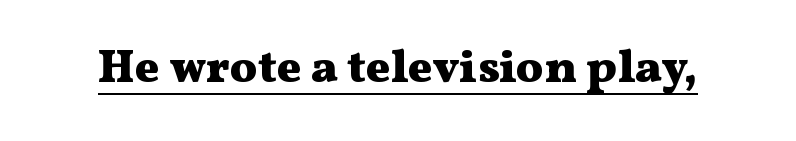
{"serif": "yes", "italic": "no", "bold": "yes", "weight": "heavy", "width": "wide", "stroke_contrast": "medium", "x_height": "medium", "monospaced": "no", "underline": "yes", "letter_spacing": "normal", "letter_spacing_em": 0.0, "glyph_px": 46}
